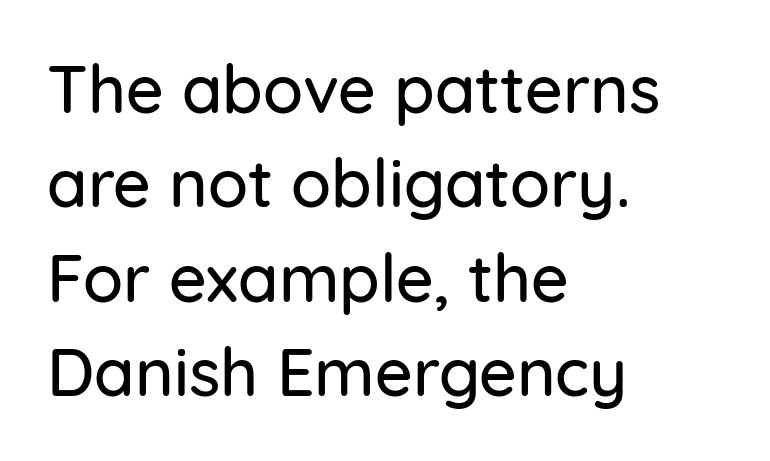
The image shows 66 px sans-serif type, upright; set left-aligned, normal line spacing (1.43x), normal letter spacing, not underlined; low stroke contrast and a medium x-height.
